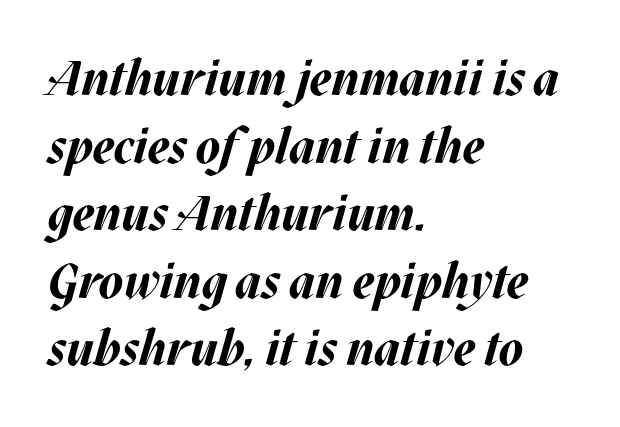
Q: Is the text bold? A: Yes.
Q: Is the text italic (slanted)? A: Yes, it leans right by about 17 degrees.
Q: Is the text underlined? A: No.
Q: How is the paragraph aligned? A: Left-aligned.
Q: Is the spacing between letters normal or unusually wide? A: Normal.
Q: Is the spacing between lines tight, normal or loose? A: Normal.
Q: Width (condensed, normal, or wide)? A: Normal.
Q: Stroke contrast? A: Medium.
Q: x-height? A: Large.
Q: Monospaced? A: No.
